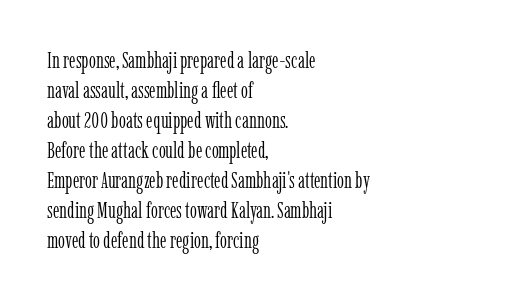
The image shows 22 px text type, upright; set left-aligned, normal line spacing (1.36x), normal letter spacing, not underlined.
